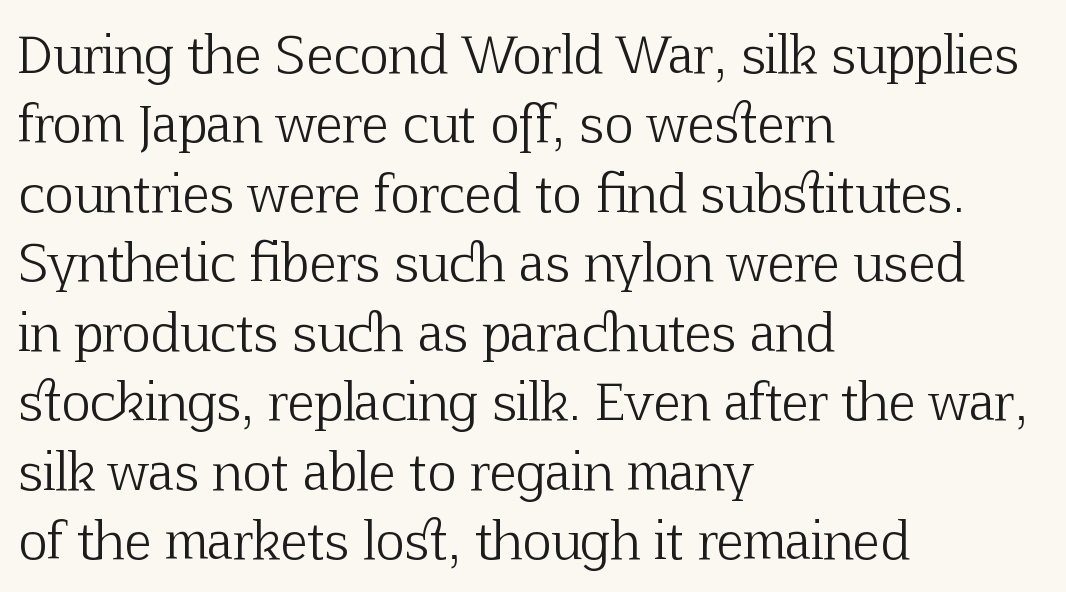
The image shows 50 px light serif type, upright; set left-aligned, normal line spacing (1.39x), normal letter spacing, not underlined; low stroke contrast and a medium x-height.
